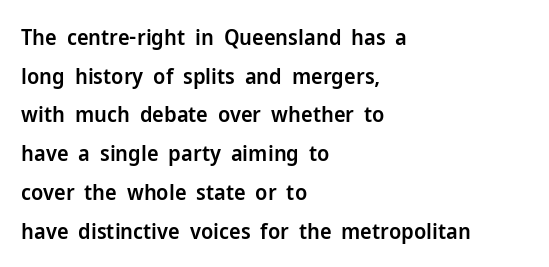
Plain, unruled lines of type. Line beginnings align vertically; line endings do not. In terms of posture, this sample is upright. A semibold gives these letters moderate extra thickness, short of bold. Nobody touched the tracking dial on this one.
